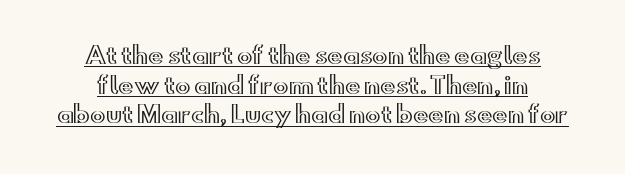
The image shows 23 px text type, upright; set normal line spacing (1.29x), normal letter spacing, underlined.
